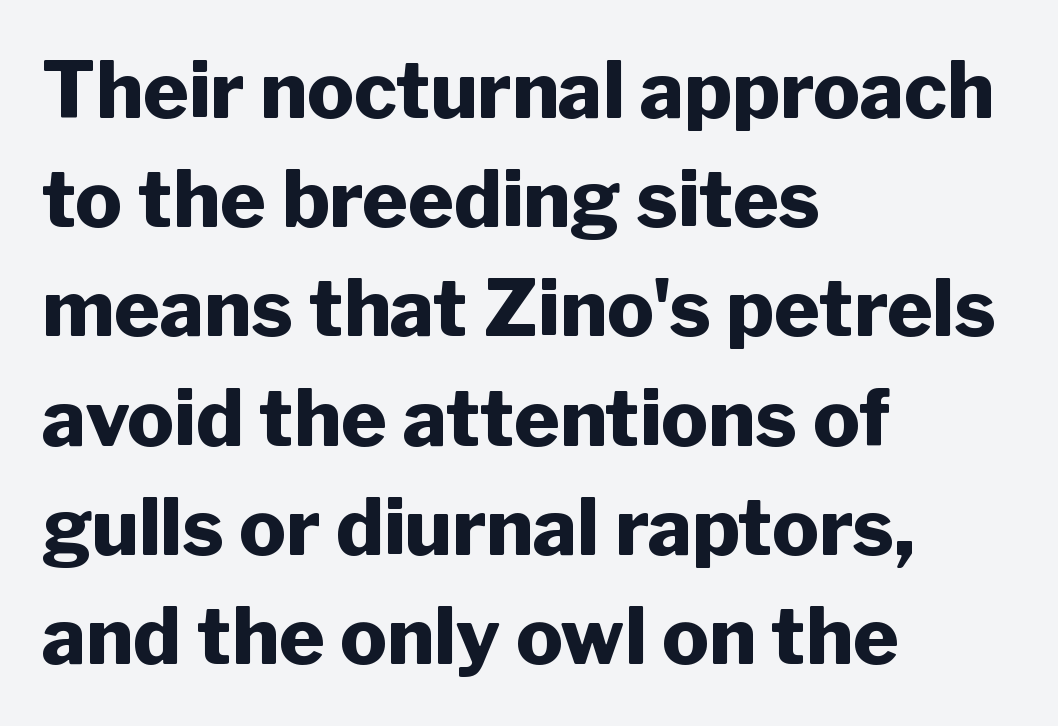
Each letter keeps its own natural width here, so spacing adapts to shape. Horizontal bands of white between lines are of average thickness. The rendering shows plain stroke endings on the letterforms — a sans-serif design. Posture: vertical. How are the letters spaced? Ordinarily, with no added tracking. Descenders are the only things crossing below the line.
